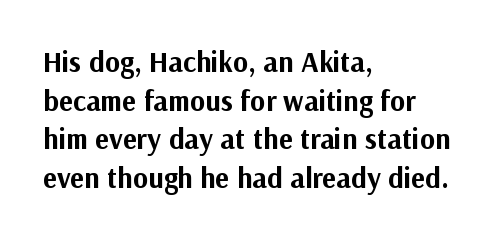
{"serif": "no", "italic": "no", "bold": "yes", "weight": "bold", "width": "normal", "stroke_contrast": "medium", "x_height": "medium", "monospaced": "no", "underline": "no", "align": "left", "line_spacing": "normal", "line_spacing_ratio": 1.33, "letter_spacing": "normal", "letter_spacing_em": 0.0, "glyph_px": 29}
